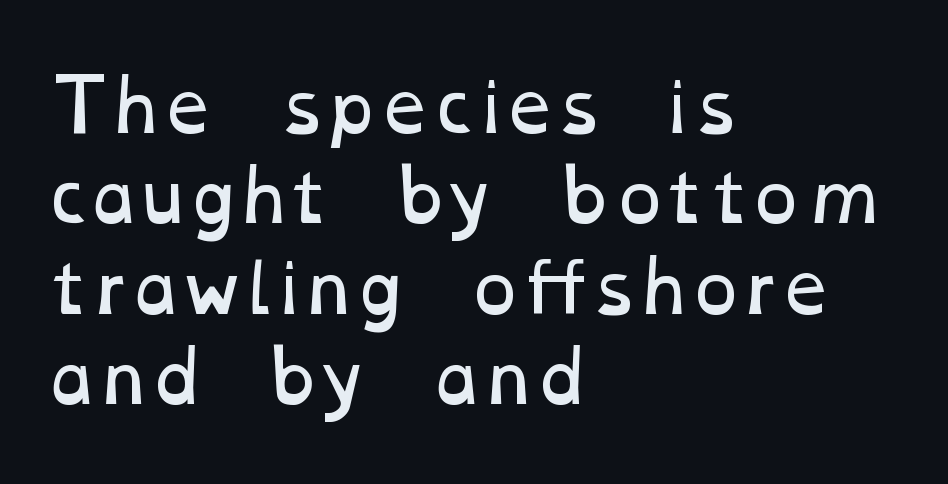
This rendering features lettering with no underline. The face used here is proportionally spaced, like ordinary book or web type. Stems and bowls with no extra thickness — not bold. Letter spacing: default. Layout note: lines flush left.
